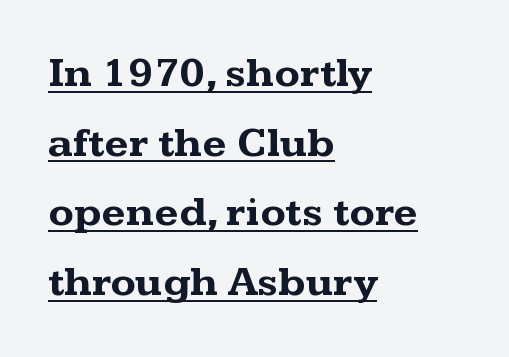
{"serif": "yes", "italic": "no", "bold": "yes", "weight": "bold", "width": "wide", "stroke_contrast": "medium", "x_height": "medium", "monospaced": "no", "underline": "yes", "align": "left", "line_spacing": "normal", "line_spacing_ratio": 1.66, "letter_spacing": "normal", "letter_spacing_em": 0.0, "glyph_px": 42}
